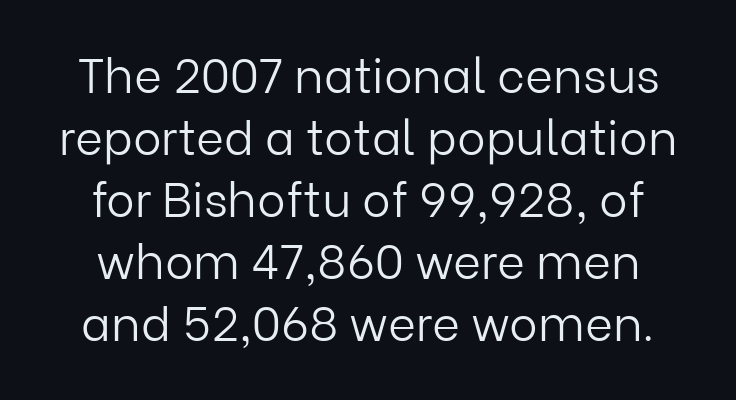
{"serif": "no", "italic": "no", "bold": "no", "weight": "light", "width": "normal", "stroke_contrast": "low", "x_height": "medium", "monospaced": "no", "underline": "no", "line_spacing": "normal", "line_spacing_ratio": 1.29, "letter_spacing": "normal", "letter_spacing_em": 0.0, "glyph_px": 48}
